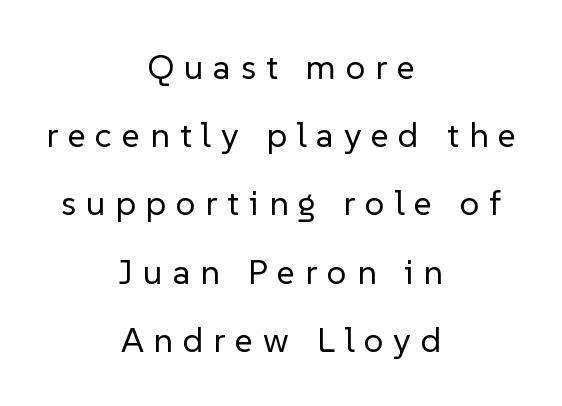
Q: Is the text bold? A: No.
Q: Is the text italic (slanted)? A: No, it is upright.
Q: Is the typeface a serif or a sans-serif typeface? A: Sans-serif.
Q: Is the text underlined? A: No.
Q: How is the paragraph aligned? A: Centered.
Q: Is the spacing between letters normal or unusually wide? A: Unusually wide.
Q: Is the spacing between lines tight, normal or loose? A: Loose.
Q: Width (condensed, normal, or wide)? A: Normal.
Q: Stroke contrast? A: Low.
Q: x-height? A: Medium.
Q: Monospaced? A: No.
